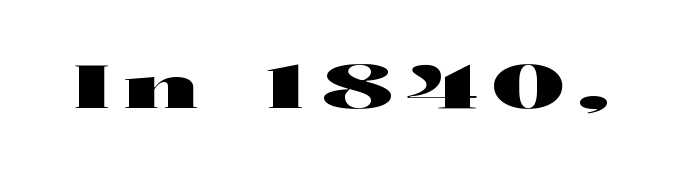
Look at the bottom of the vertical strokes: they stop flat, with no serifs. The space beneath each line is pristine and unruled. This sample uses expanded letter spacing, leaving extra air between glyphs. The type sits square on the baseline with zero lean. A typesetter would call this proportional, since set widths differ per character.
